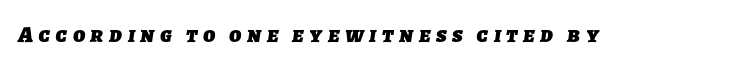
{"bold": "yes", "underline": "no", "letter_spacing": "wide", "letter_spacing_em": 0.24, "glyph_px": 23}
